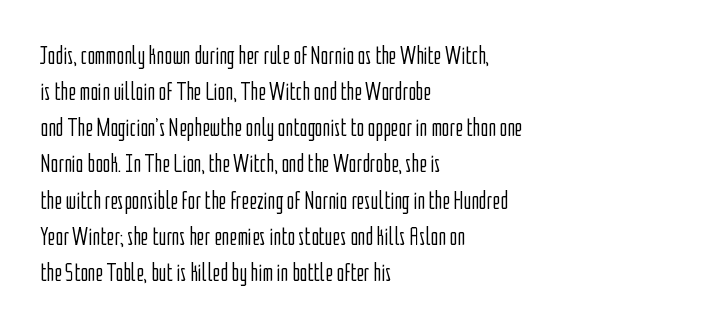
Q: Is the text bold? A: No.
Q: Is the text italic (slanted)? A: No, it is upright.
Q: Is the text underlined? A: No.
Q: How is the paragraph aligned? A: Left-aligned.
Q: Is the spacing between letters normal or unusually wide? A: Normal.
Q: Is the spacing between lines tight, normal or loose? A: Normal.
